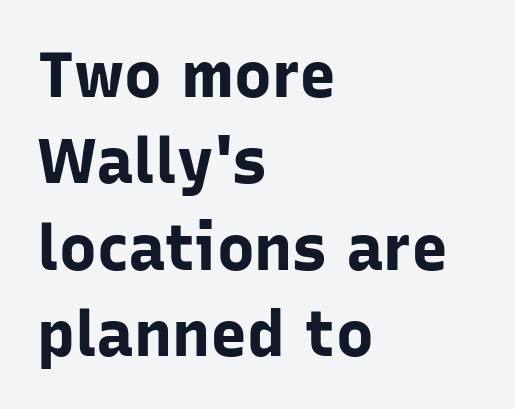
{"serif": "no", "italic": "no", "bold": "yes", "weight": "bold", "width": "normal", "stroke_contrast": "low", "x_height": "medium", "monospaced": "no", "underline": "no", "align": "left", "line_spacing": "normal", "line_spacing_ratio": 1.37, "letter_spacing": "normal", "letter_spacing_em": 0.0, "glyph_px": 63}
